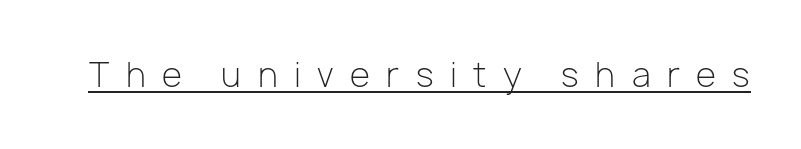
Descenders here cross a horizontal rule under the line. Compared with typical body copy, the letter spacing here is much looser. The lettering holds an erect, upright posture throughout. Serifs: no, the terminals of the letterforms are clean. The characters are drawn with everyday or finer stroke widths. The passage shown is typed in a proportional face where columns would drift.
